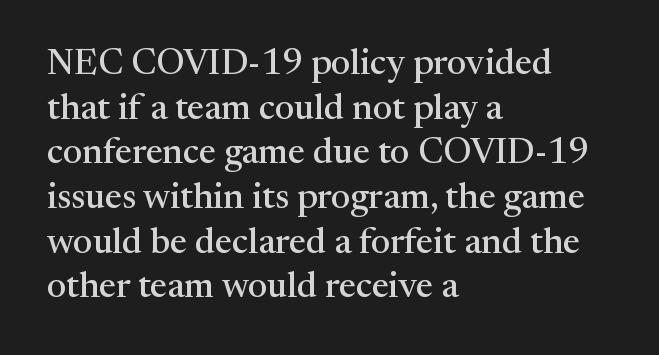
Q: Is the text italic (slanted)? A: No, it is upright.
Q: Is the typeface a serif or a sans-serif typeface? A: Serif.
Q: Is the text underlined? A: No.
Q: How is the paragraph aligned? A: Left-aligned.
Q: Is the spacing between letters normal or unusually wide? A: Normal.
Q: Width (condensed, normal, or wide)? A: Normal.
Q: Stroke contrast? A: Medium.
Q: x-height? A: Medium.
Q: Monospaced? A: No.
